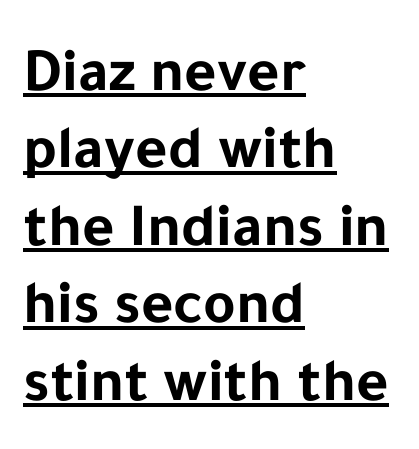
These lines keep a tight, regular rhythm from letter to letter. Note the varied advance widths — an 'i' is clearly narrower than an 'm'. How would I describe the line gaps? Plain and ordinary. The passage shown is underscored from start to finish. Every character sits straight up, as roman type does.
